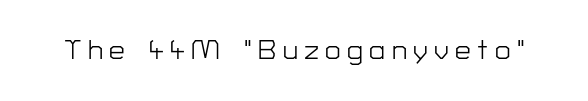
Each row of text sits above clean, open space. The letters carry no serifs — their stems end cleanly without finishing strokes. You could not count columns in this text — the font is proportionally spaced. This rendering widens character spacing well past its baseline value. The strokes are not fattened; the text isn't bold. These lines were composed using upright roman letters.
